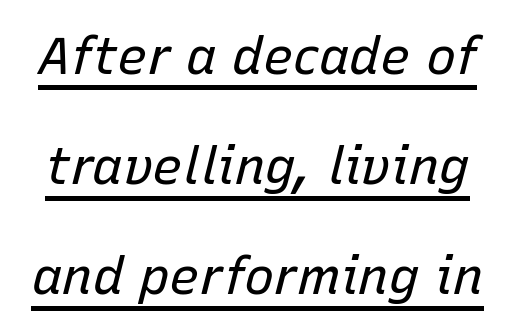
Q: Is the text bold? A: No.
Q: Is the text italic (slanted)? A: Yes, it leans right by about 15 degrees.
Q: Is the text underlined? A: Yes.
Q: Is the spacing between letters normal or unusually wide? A: Normal.
Q: Is the spacing between lines tight, normal or loose? A: Loose.
Q: Width (condensed, normal, or wide)? A: Normal.
Q: Stroke contrast? A: Low.
Q: x-height? A: Medium.
Q: Monospaced? A: No.
